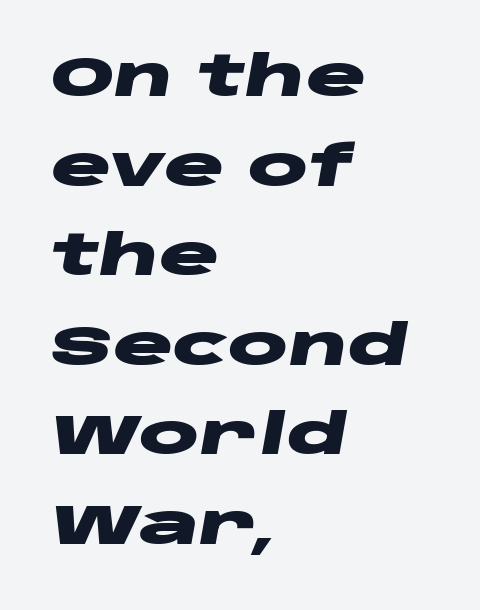
{"italic": "yes", "lean": "right", "slant_degrees": 10, "bold": "yes", "weight": "heavy", "width": "wide", "stroke_contrast": "low", "x_height": "large", "monospaced": "no", "underline": "no", "align": "left", "line_spacing": "normal", "line_spacing_ratio": 1.6, "letter_spacing": "normal", "letter_spacing_em": 0.0, "glyph_px": 56}
